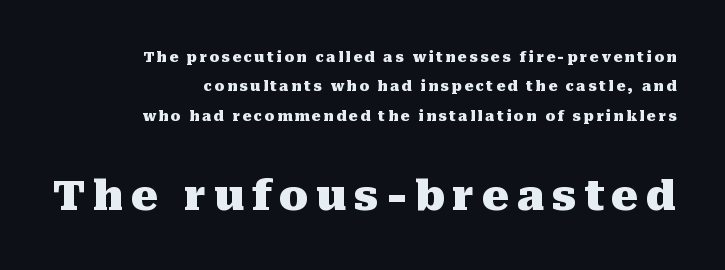
The lines are quadded right. Serifs: yes, visible at the terminals of the letterforms. Unmarked baselines from the first word to the last. Size hierarchy here favors the trailing block over the leading one. Character widths vary here, with narrow letters taking less room than wide ones.
